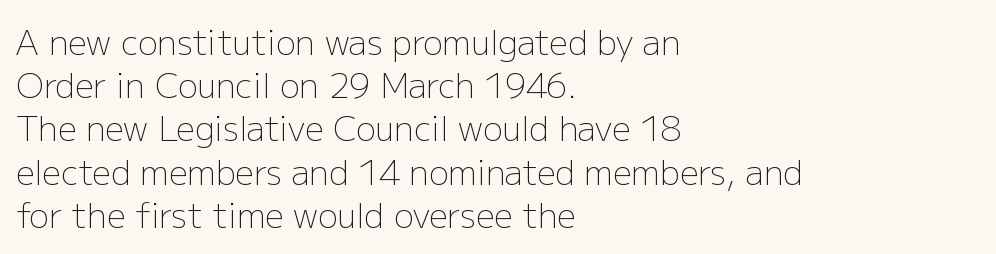
Q: Is the text bold? A: No.
Q: Is the text italic (slanted)? A: No, it is upright.
Q: Is the typeface a serif or a sans-serif typeface? A: Sans-serif.
Q: Is the text underlined? A: No.
Q: How is the paragraph aligned? A: Left-aligned.
Q: Is the spacing between letters normal or unusually wide? A: Normal.
Q: Is the spacing between lines tight, normal or loose? A: Normal.
Q: Width (condensed, normal, or wide)? A: Normal.
Q: Stroke contrast? A: Low.
Q: x-height? A: Medium.
Q: Monospaced? A: No.
